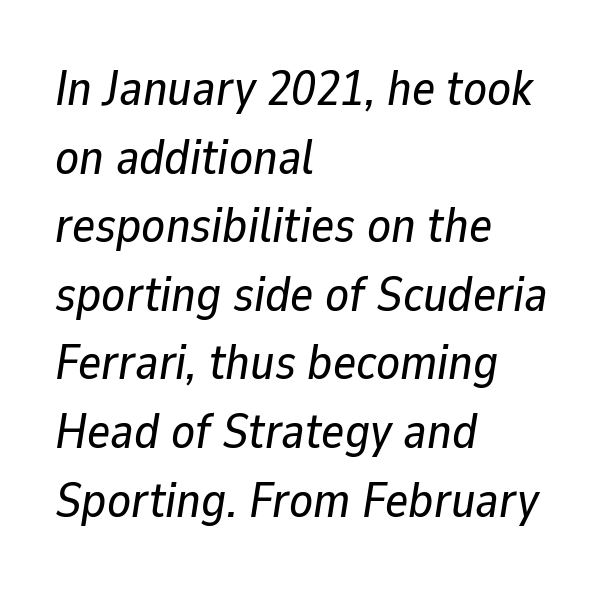
Horizontal bands of white between lines are of average thickness. One-word summary of the alignment: left. The letters advance in unequal steps, a hallmark of proportional type. A clean baseline with only descenders dipping below it.
